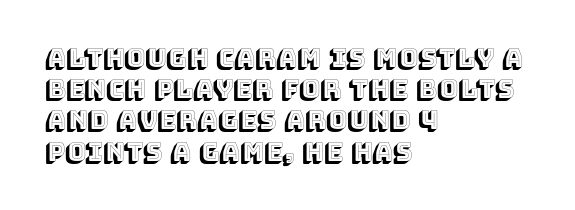
{"italic": "no", "underline": "no", "align": "left", "line_spacing": "normal", "line_spacing_ratio": 1.25, "letter_spacing": "normal", "letter_spacing_em": 0.0, "glyph_px": 25}
